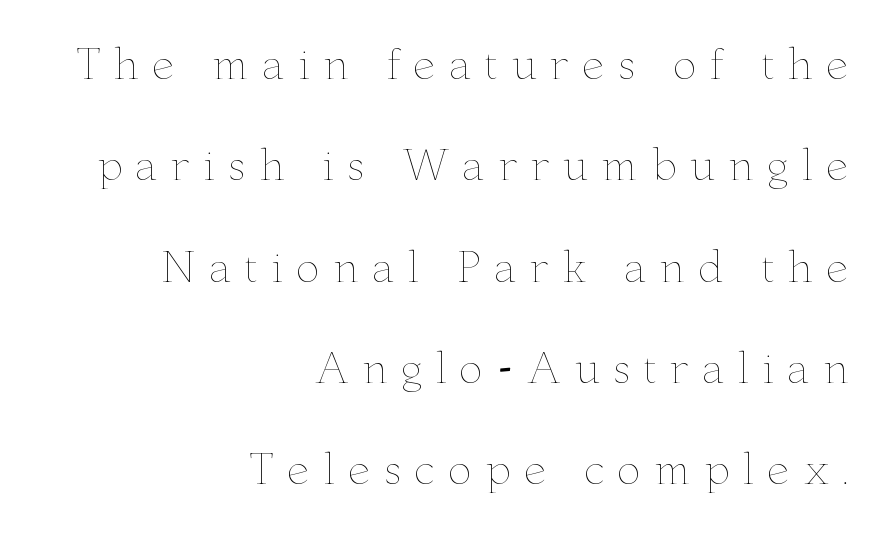
{"italic": "no", "bold": "no", "weight": "thin", "width": "wide", "stroke_contrast": "low", "x_height": "small", "monospaced": "no", "underline": "no", "align": "right", "line_spacing": "loose", "line_spacing_ratio": 2.47, "letter_spacing": "wide", "letter_spacing_em": 0.31, "glyph_px": 41}
